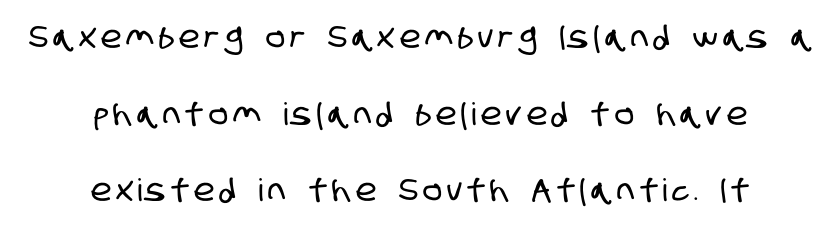
Check the space under the baseline: it is left empty. You could fit nearly another row in the gap between these rows. Note the varied advance widths — an 'i' is clearly narrower than an 'm'. Horizontal alignment here is central, giving a formal, balanced look.
